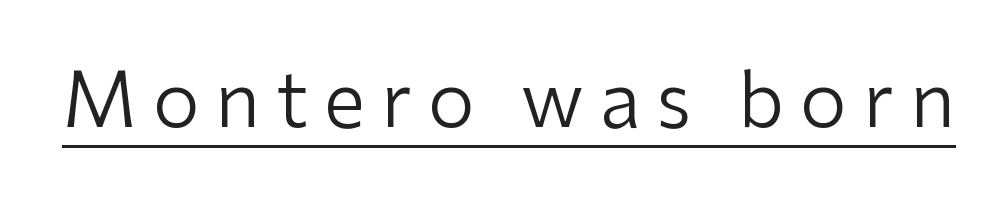
Every character sits straight up, as roman type does. Serifs: no, the terminals of the letterforms are clean. Unbolded letterforms with no extra heft. Check the space under the baseline: a stroke is drawn there. You could only call the tracking loose — the letters float apart. The letters advance in unequal steps, a hallmark of proportional type.
